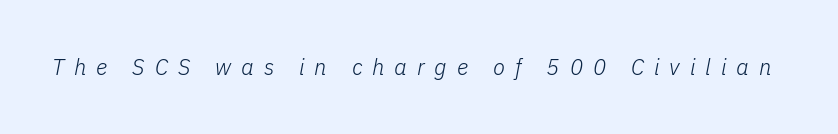
The image shows 22 px text type, italic (leaning right); set unusually wide letter spacing (+0.45 em), not underlined.
